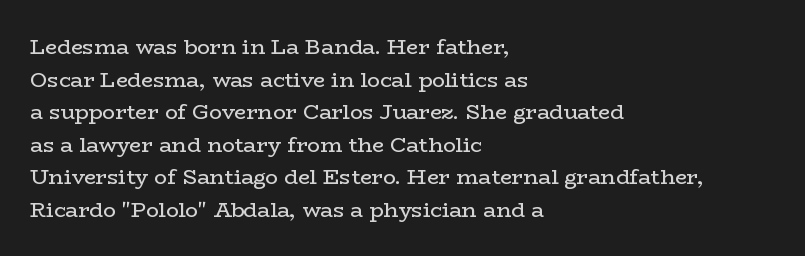
{"italic": "no", "bold": "no", "underline": "no", "align": "left", "line_spacing": "normal", "line_spacing_ratio": 1.55, "letter_spacing": "normal", "letter_spacing_em": 0.0, "glyph_px": 21}
